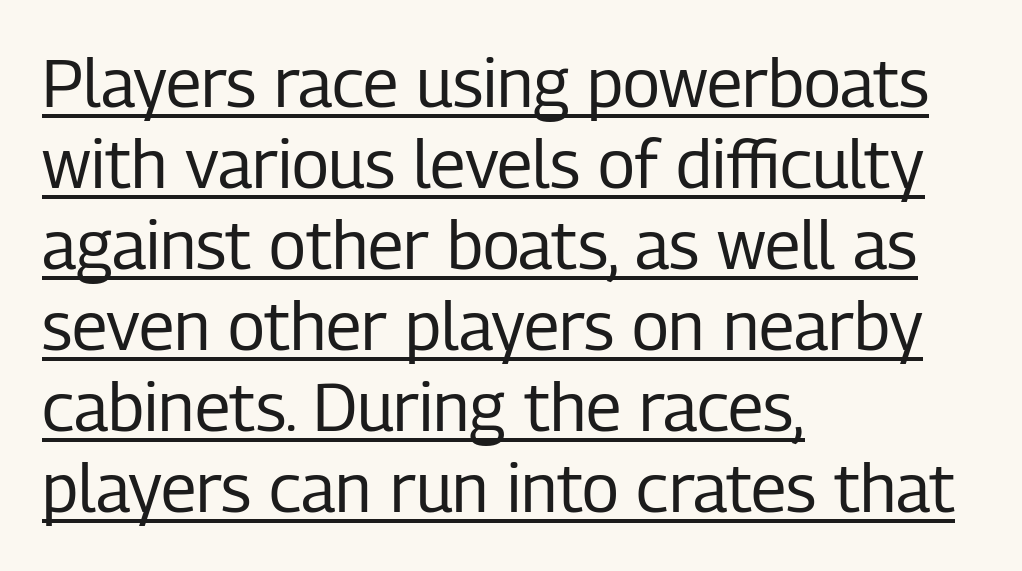
The image shows 67 px regular-weight, condensed sans-serif type, upright; set left-aligned, line spacing 1.21x, normal letter spacing, underlined; low stroke contrast and a medium x-height.
